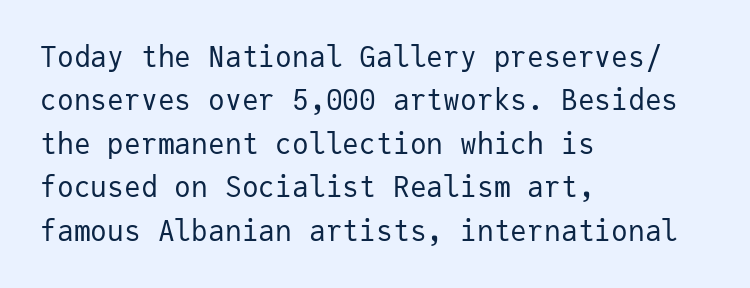
Q: Is the text bold? A: No.
Q: Is the text italic (slanted)? A: No, it is upright.
Q: Is the typeface a serif or a sans-serif typeface? A: Sans-serif.
Q: Is the text underlined? A: No.
Q: How is the paragraph aligned? A: Left-aligned.
Q: Is the spacing between letters normal or unusually wide? A: Normal.
Q: Is the spacing between lines tight, normal or loose? A: Normal.
Q: Width (condensed, normal, or wide)? A: Normal.
Q: Stroke contrast? A: Low.
Q: x-height? A: Medium.
Q: Monospaced? A: Yes.
